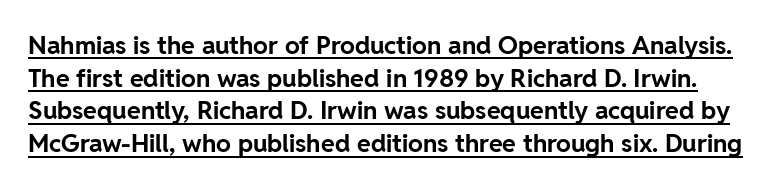
The image shows 25 px bold type, upright; set normal line spacing (1.31x), normal letter spacing, underlined.
